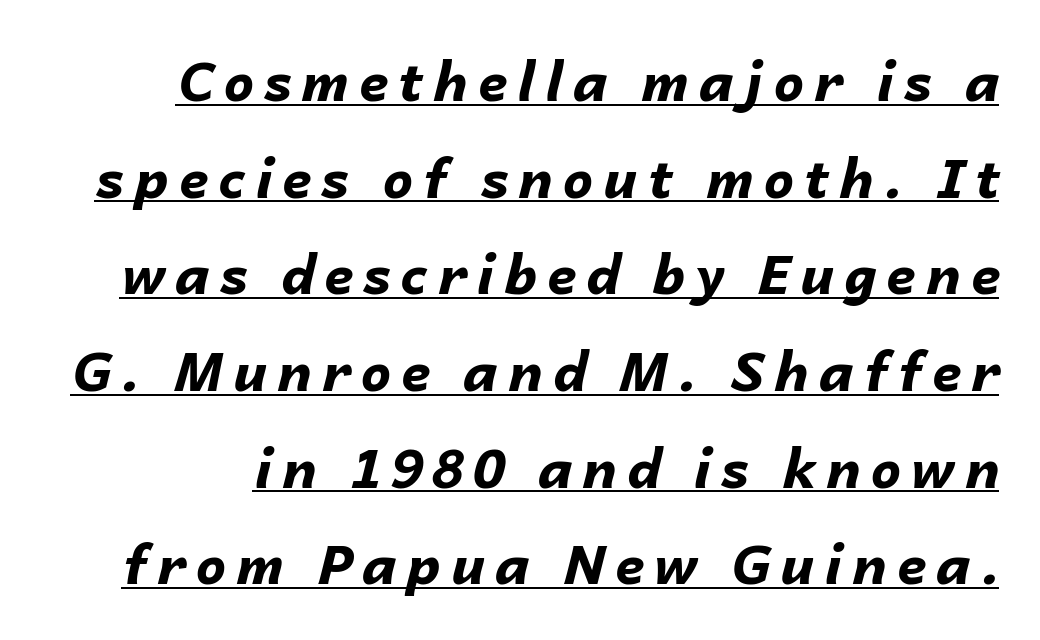
Q: Is the text bold? A: Yes.
Q: Is the text italic (slanted)? A: Yes, it leans right by about 14 degrees.
Q: Is the text underlined? A: Yes.
Q: Width (condensed, normal, or wide)? A: Normal.
Q: Stroke contrast? A: Low.
Q: x-height? A: Medium.
Q: Monospaced? A: No.
